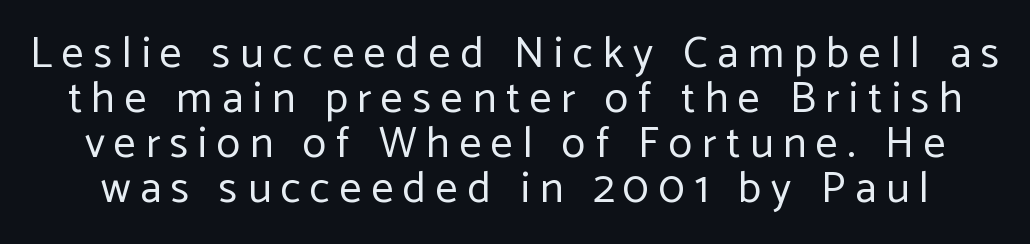
Q: Is the text bold? A: No.
Q: Is the text italic (slanted)? A: No, it is upright.
Q: Is the typeface a serif or a sans-serif typeface? A: Sans-serif.
Q: Is the text underlined? A: No.
Q: Is the spacing between letters normal or unusually wide? A: Unusually wide.
Q: Is the spacing between lines tight, normal or loose? A: Tight.
Q: Width (condensed, normal, or wide)? A: Normal.
Q: Stroke contrast? A: Low.
Q: x-height? A: Medium.
Q: Monospaced? A: No.
